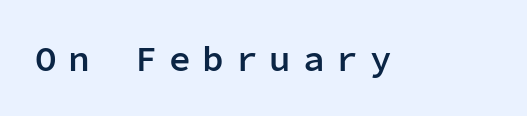
{"serif": "no", "italic": "no", "bold": "semi", "weight": "semibold", "width": "normal", "stroke_contrast": "low", "x_height": "medium", "monospaced": "yes", "underline": "no", "letter_spacing": "wide", "letter_spacing_em": 0.33, "glyph_px": 36}
